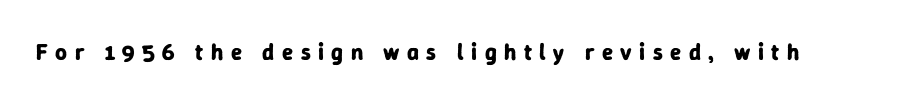
The axis of the letterforms is exactly vertical. Anything drawn beneath the words? Only blank space. Students, this is bold: see how much ink each stroke carries. What stands out about the letter spacing? Its width — letters are far apart.
